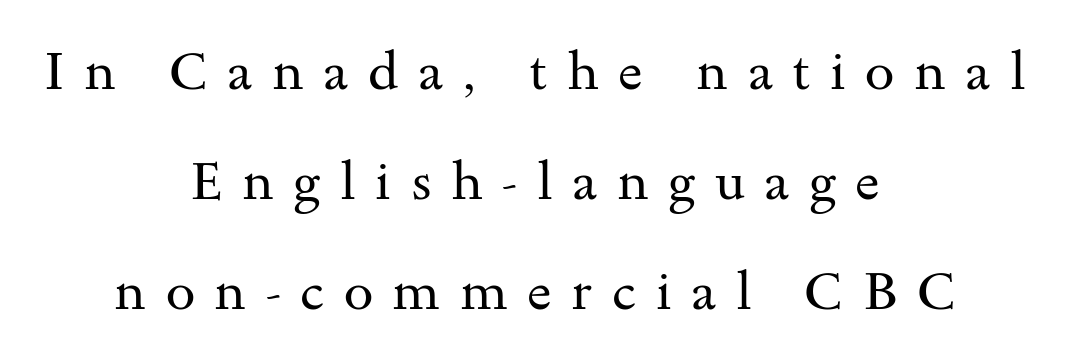
The image shows 53 px regular-weight, wide serif type, upright; set centered, loose line spacing (2.08x), unusually wide letter spacing (+0.37 em), not underlined; medium stroke contrast and a small x-height.
